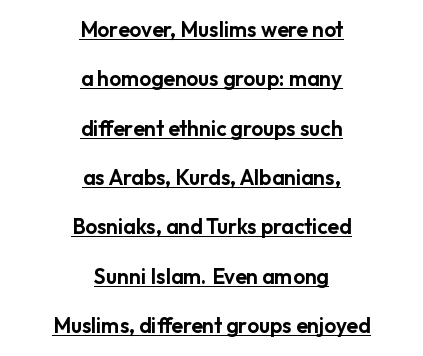
{"italic": "no", "underline": "yes", "align": "center", "line_spacing": "loose", "line_spacing_ratio": 2.35, "letter_spacing": "normal", "letter_spacing_em": 0.0, "glyph_px": 21}
